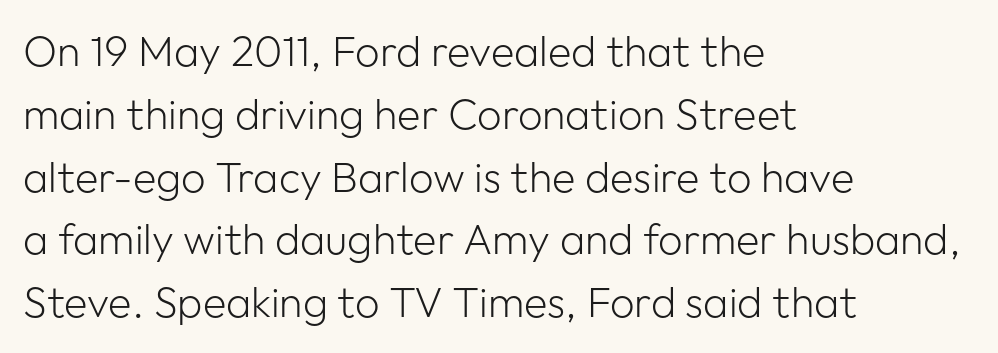
Bold? No — there's no thickening of the strokes. No italicization has been applied; the sample stays upright. Beneath every word, the page is bare. The designer went with a sans here, leaving each stem footless. Tracking here is standard; glyphs follow each other at the usual distance. The paragraph has a hard left edge and a soft right edge.
